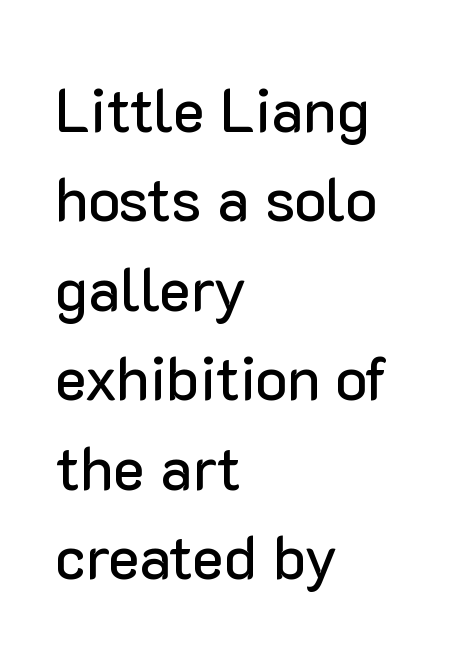
{"serif": "no", "italic": "no", "width": "normal", "stroke_contrast": "low", "x_height": "medium", "monospaced": "no", "underline": "no", "align": "left", "line_spacing": "normal", "line_spacing_ratio": 1.49, "letter_spacing": "normal", "letter_spacing_em": 0.0, "glyph_px": 60}
